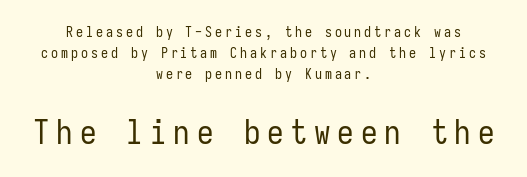
The image shows 33 px regular-weight, condensed sans-serif type, upright, monospaced; set centered, normal line spacing (1.49x), unusually wide letter spacing (+0.21 em), not underlined; the second (bottom) block is 2.36x larger; low stroke contrast and a medium x-height.
